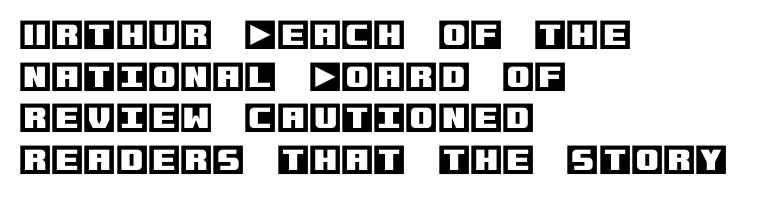
{"italic": "no", "width": "normal", "x_height": "large", "underline": "no", "align": "left", "line_spacing": "normal", "line_spacing_ratio": 1.26, "letter_spacing": "normal", "letter_spacing_em": 0.0, "glyph_px": 33}
